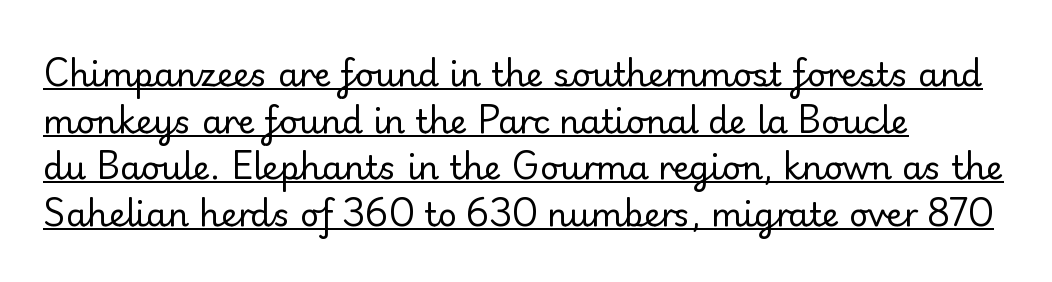
Q: Is the text bold? A: No.
Q: Is the text italic (slanted)? A: No, it is upright.
Q: Is the typeface a serif or a sans-serif typeface? A: Serif.
Q: Is the text underlined? A: Yes.
Q: How is the paragraph aligned? A: Left-aligned.
Q: Is the spacing between letters normal or unusually wide? A: Normal.
Q: Is the spacing between lines tight, normal or loose? A: Normal.
Q: Width (condensed, normal, or wide)? A: Normal.
Q: Stroke contrast? A: Low.
Q: x-height? A: Small.
Q: Monospaced? A: No.
